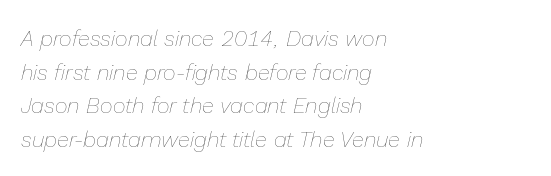
The image shows 22 px text type, italic (leaning right); set left-aligned, normal line spacing (1.53x), normal letter spacing, not underlined.
